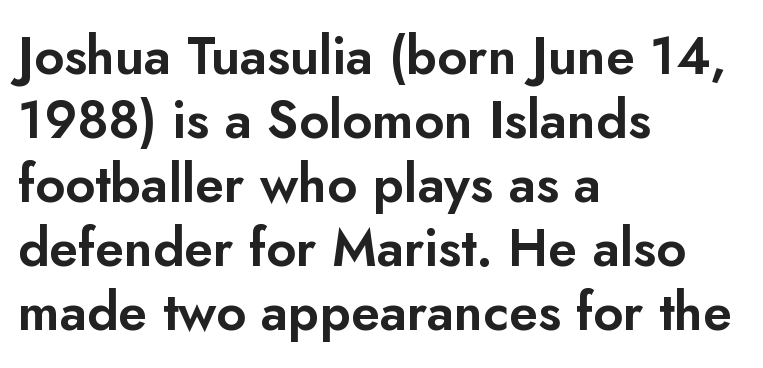
Spacing between characters is what you'd get straight out of the box. Which margin do the lines hug? The left one — the right edge is uneven. In terms of posture, this sample is upright. I'd call this a sans setting — the letters go barefoot.
